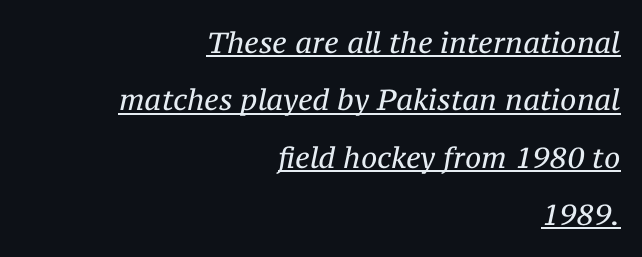
The image shows 29 px regular-weight serif type, italic (leaning right); set right-aligned, loose line spacing (1.98x), normal letter spacing, underlined; medium stroke contrast and a medium x-height.
